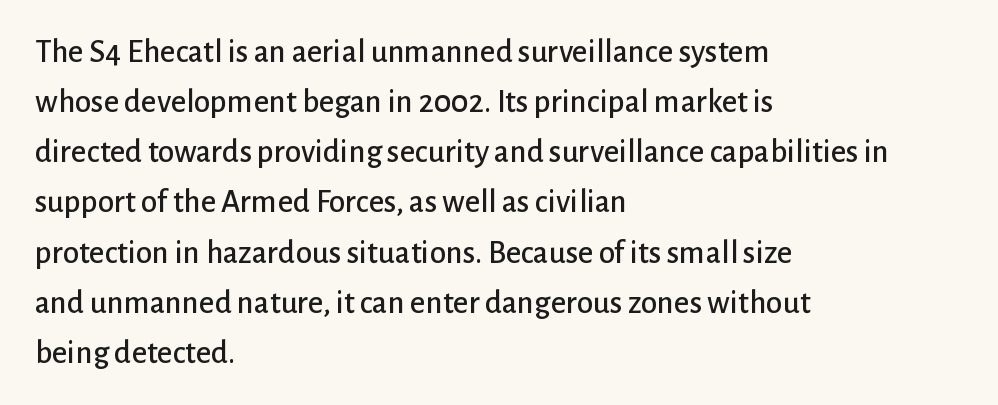
No word sits above an underline. Tall strokes in this sample are plumb rather than angled. Do the characters align in a grid? No, the font is proportional. Serifs: no, the terminals of the letterforms are clean.
